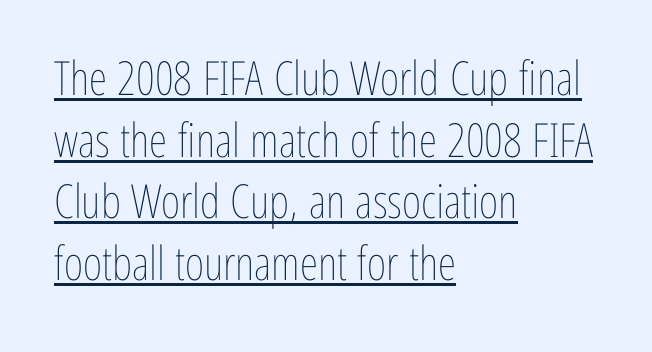
In designer terms, the underline attribute is active on this setting. Proportional: the letters do not fall into vertical columns. The lines sit at an ordinary, default distance from one another. The face used here is rendered with its standard letterfit.
